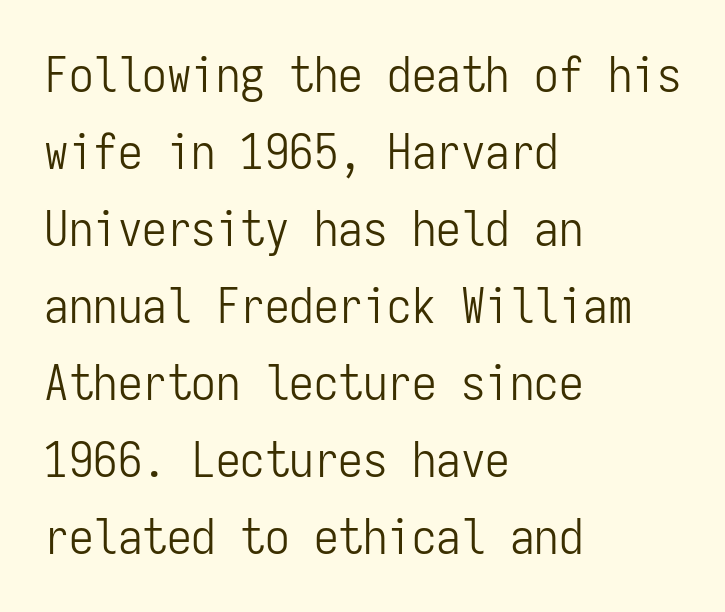
The image shows 49 px light, condensed sans-serif type, upright, monospaced; set left-aligned, normal line spacing (1.57x), normal letter spacing, not underlined; low stroke contrast and a medium x-height.
